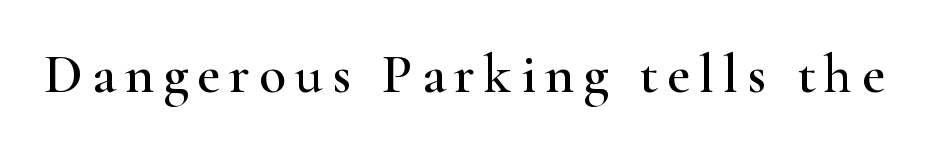
{"serif": "yes", "italic": "no", "width": "wide", "stroke_contrast": "high", "x_height": "small", "monospaced": "no", "underline": "no", "glyph_px": 56}
